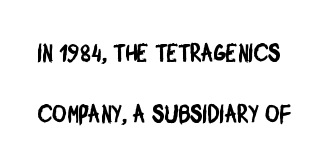
Default kerning and tracking; the words read as compact shapes. Just letters on the line, the space beneath them empty. Is there much room between lines? Yes — plenty of vertical air separates them.
